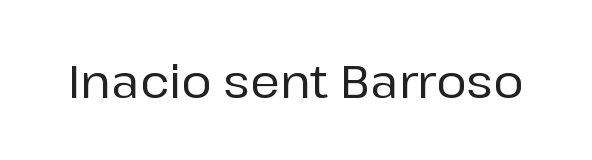
Q: Is the text italic (slanted)? A: No, it is upright.
Q: Is the typeface a serif or a sans-serif typeface? A: Sans-serif.
Q: Is the text underlined? A: No.
Q: Is the spacing between letters normal or unusually wide? A: Normal.
Q: Width (condensed, normal, or wide)? A: Normal.
Q: Stroke contrast? A: Low.
Q: x-height? A: Medium.
Q: Monospaced? A: No.
